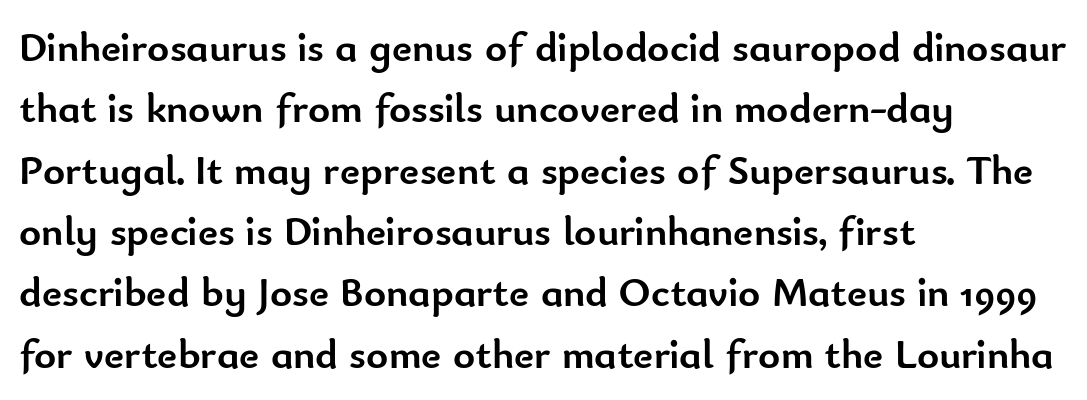
Ascenders rise straight up at ninety degrees. Look at the tracking — it's just the regular setting, nothing added. Clear beneath every line of the passage. Is the type bold? Yes — the strokes are clearly thick and heavy.
